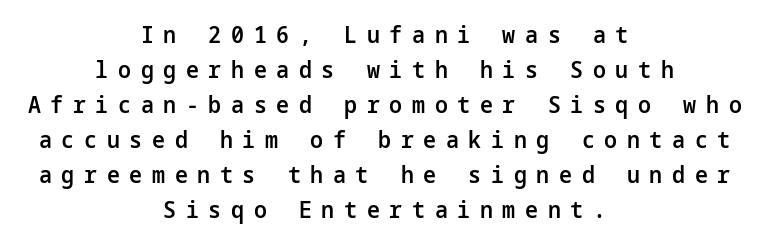
Q: Is the text bold? A: Semi-bold.
Q: Is the text italic (slanted)? A: No, it is upright.
Q: Is the text underlined? A: No.
Q: How is the paragraph aligned? A: Centered.
Q: Is the spacing between letters normal or unusually wide? A: Unusually wide.
Q: Is the spacing between lines tight, normal or loose? A: Normal.
